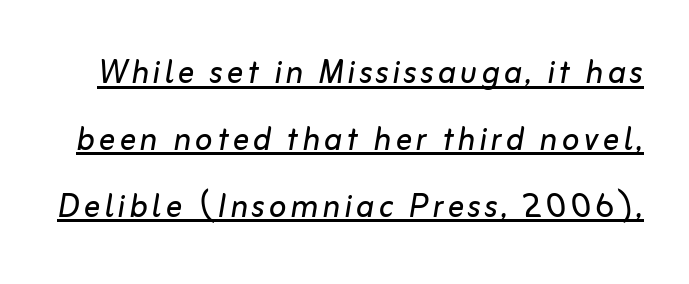
{"italic": "yes", "lean": "right", "slant_degrees": 10, "bold": "no", "weight": "regular", "width": "normal", "stroke_contrast": "low", "x_height": "medium", "monospaced": "no", "underline": "yes", "line_spacing": "normal", "line_spacing_ratio": 1.63, "glyph_px": 41}
